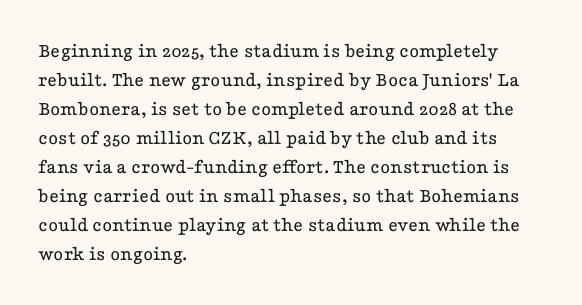
Letters rest on an invisible, unmarked baseline. Heaviness? Minimal to ordinary, like unemphasized prose. The rendering anchors every line to the left-hand side. The line-height multiplier appears to be the usual default.
